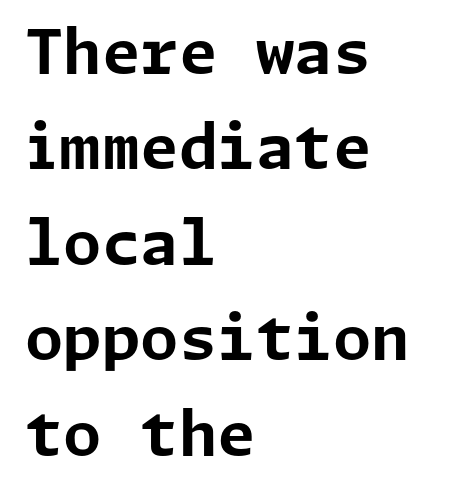
Q: Is the text bold? A: Yes.
Q: Is the text italic (slanted)? A: No, it is upright.
Q: Is the typeface a serif or a sans-serif typeface? A: Sans-serif.
Q: Is the text underlined? A: No.
Q: How is the paragraph aligned? A: Left-aligned.
Q: Is the spacing between letters normal or unusually wide? A: Normal.
Q: Is the spacing between lines tight, normal or loose? A: Normal.
Q: Width (condensed, normal, or wide)? A: Normal.
Q: Stroke contrast? A: Low.
Q: x-height? A: Medium.
